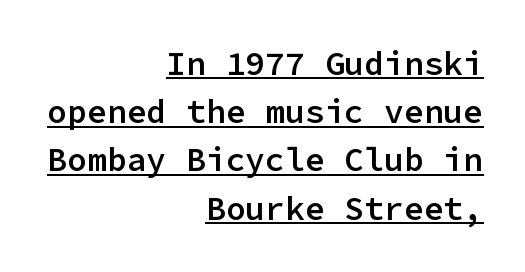
{"serif": "no", "italic": "no", "bold": "semi", "weight": "semibold", "width": "normal", "stroke_contrast": "low", "x_height": "medium", "monospaced": "yes", "underline": "yes", "align": "right", "line_spacing": "normal", "line_spacing_ratio": 1.46, "letter_spacing": "normal", "letter_spacing_em": 0.0, "glyph_px": 33}
